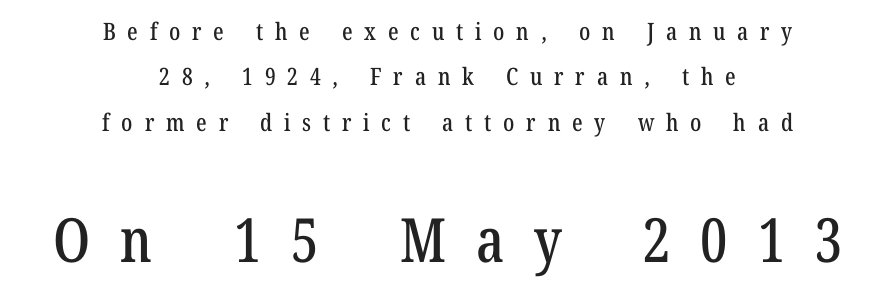
Q: Is the text italic (slanted)? A: No, it is upright.
Q: Is the typeface a serif or a sans-serif typeface? A: Serif.
Q: Is the text underlined? A: No.
Q: How is the paragraph aligned? A: Centered.
Q: Is the spacing between letters normal or unusually wide? A: Unusually wide.
Q: Which block of text is set in a larger size, the first (top) or the second (bottom)? A: The second (bottom) one.
Q: Width (condensed, normal, or wide)? A: Condensed.
Q: Stroke contrast? A: Low.
Q: x-height? A: Medium.
Q: Monospaced? A: No.
